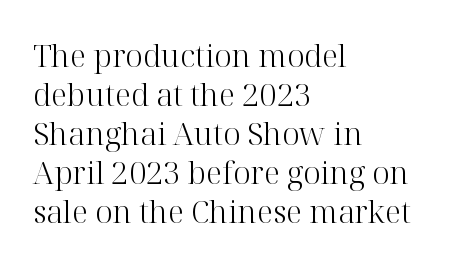
Q: Is the text bold? A: No.
Q: Is the text italic (slanted)? A: No, it is upright.
Q: Is the typeface a serif or a sans-serif typeface? A: Serif.
Q: Is the text underlined? A: No.
Q: How is the paragraph aligned? A: Left-aligned.
Q: Is the spacing between letters normal or unusually wide? A: Normal.
Q: Is the spacing between lines tight, normal or loose? A: Normal.
Q: Width (condensed, normal, or wide)? A: Normal.
Q: Stroke contrast? A: High.
Q: x-height? A: Medium.
Q: Monospaced? A: No.
